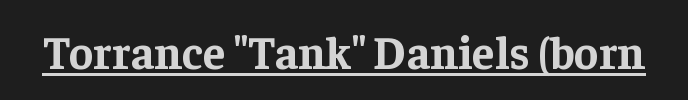
Q: Is the text bold? A: Yes.
Q: Is the text italic (slanted)? A: No, it is upright.
Q: Is the typeface a serif or a sans-serif typeface? A: Serif.
Q: Is the text underlined? A: Yes.
Q: Is the spacing between letters normal or unusually wide? A: Normal.
Q: Width (condensed, normal, or wide)? A: Normal.
Q: Stroke contrast? A: Low.
Q: x-height? A: Medium.
Q: Monospaced? A: No.
